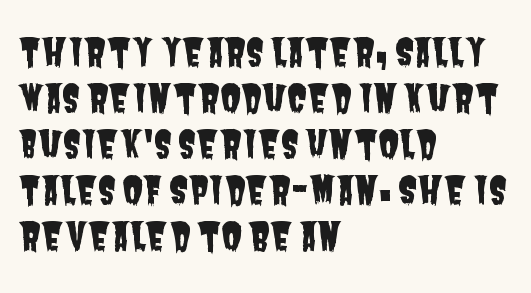
{"serif": "no", "width": "condensed", "stroke_contrast": "low", "x_height": "large", "monospaced": "no", "underline": "no", "align": "left", "line_spacing_ratio": 1.24, "letter_spacing": "normal", "letter_spacing_em": 0.0, "glyph_px": 37}
